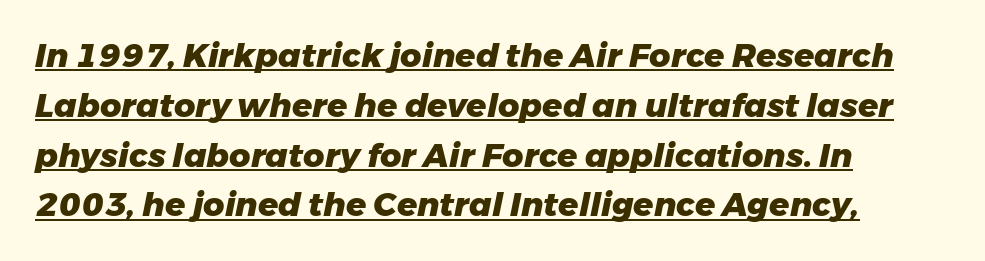
Q: Is the text bold? A: Yes.
Q: Is the text italic (slanted)? A: Yes, it leans right by about 11 degrees.
Q: Is the text underlined? A: Yes.
Q: How is the paragraph aligned? A: Left-aligned.
Q: Is the spacing between letters normal or unusually wide? A: Normal.
Q: Is the spacing between lines tight, normal or loose? A: Normal.
Q: Width (condensed, normal, or wide)? A: Normal.
Q: Stroke contrast? A: Low.
Q: x-height? A: Medium.
Q: Monospaced? A: No.
